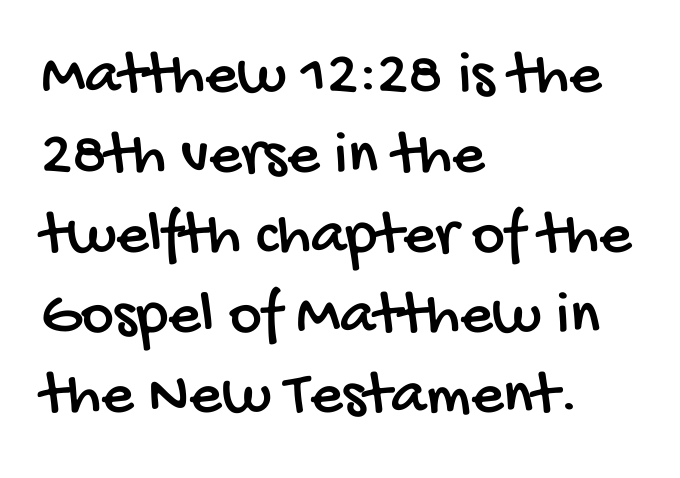
Q: Is the typeface a serif or a sans-serif typeface? A: Sans-serif.
Q: Is the text underlined? A: No.
Q: How is the paragraph aligned? A: Left-aligned.
Q: Is the spacing between letters normal or unusually wide? A: Normal.
Q: Is the spacing between lines tight, normal or loose? A: Normal.
Q: Width (condensed, normal, or wide)? A: Condensed.
Q: Stroke contrast? A: Low.
Q: x-height? A: Large.
Q: Monospaced? A: No.
